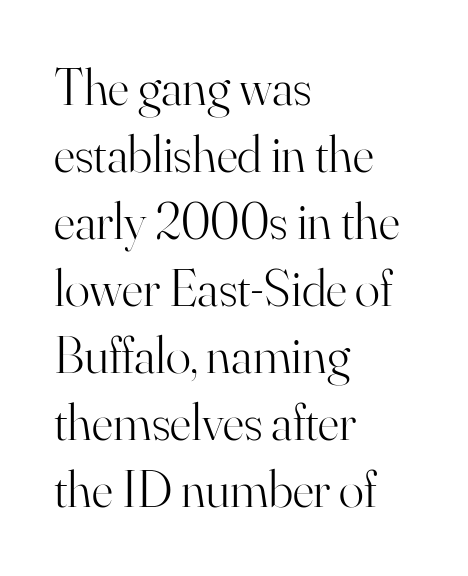
This sample has the flowing, uneven cadence of proportional lettering. Is there much room between lines? A standard amount, neither cramped nor airy. Anything drawn beneath the words? Only blank space. These lines are composed in type with serifs. This rendering leaves character spacing at its baseline value.
